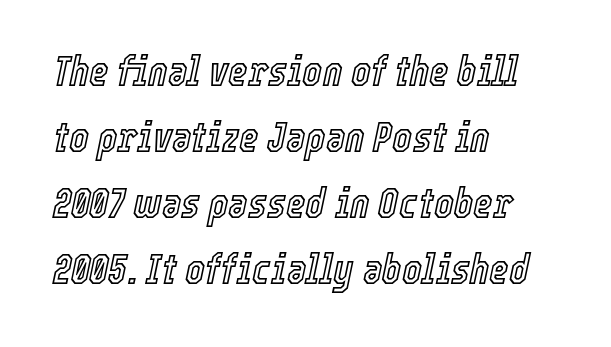
{"italic": "yes", "lean": "right", "slant_degrees": 12, "width": "condensed", "x_height": "medium", "monospaced": "no", "underline": "no", "align": "left", "line_spacing": "normal", "line_spacing_ratio": 1.57, "letter_spacing": "normal", "letter_spacing_em": 0.0, "glyph_px": 42}
